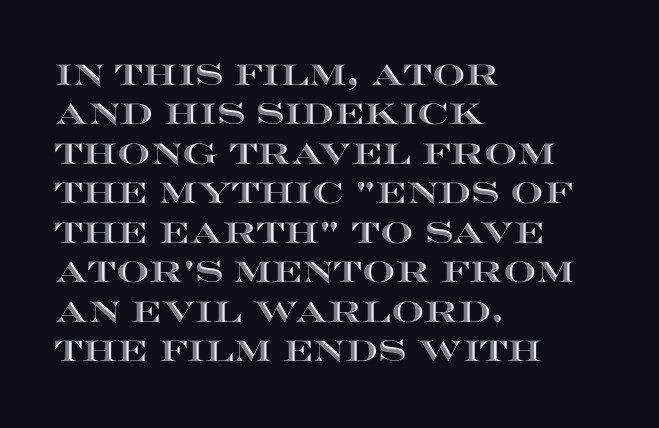
Q: Is the text italic (slanted)? A: No, it is upright.
Q: Is the text underlined? A: No.
Q: How is the paragraph aligned? A: Left-aligned.
Q: Is the spacing between letters normal or unusually wide? A: Normal.
Q: Is the spacing between lines tight, normal or loose? A: Normal.
Q: Width (condensed, normal, or wide)? A: Wide.
Q: x-height? A: Large.
Q: Monospaced? A: No.
